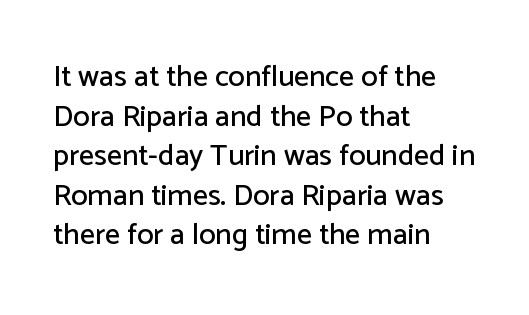
Q: Is the text italic (slanted)? A: No, it is upright.
Q: Is the typeface a serif or a sans-serif typeface? A: Sans-serif.
Q: Is the text underlined? A: No.
Q: How is the paragraph aligned? A: Left-aligned.
Q: Is the spacing between letters normal or unusually wide? A: Normal.
Q: Is the spacing between lines tight, normal or loose? A: Normal.
Q: Width (condensed, normal, or wide)? A: Normal.
Q: Stroke contrast? A: Low.
Q: x-height? A: Medium.
Q: Monospaced? A: No.
